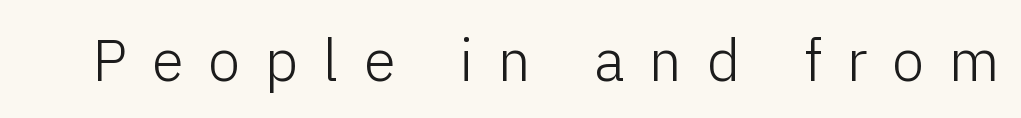
Q: Is the text bold? A: No.
Q: Is the text italic (slanted)? A: No, it is upright.
Q: Is the typeface a serif or a sans-serif typeface? A: Sans-serif.
Q: Is the text underlined? A: No.
Q: Is the spacing between letters normal or unusually wide? A: Unusually wide.
Q: Width (condensed, normal, or wide)? A: Normal.
Q: Stroke contrast? A: Low.
Q: x-height? A: Medium.
Q: Monospaced? A: No.
